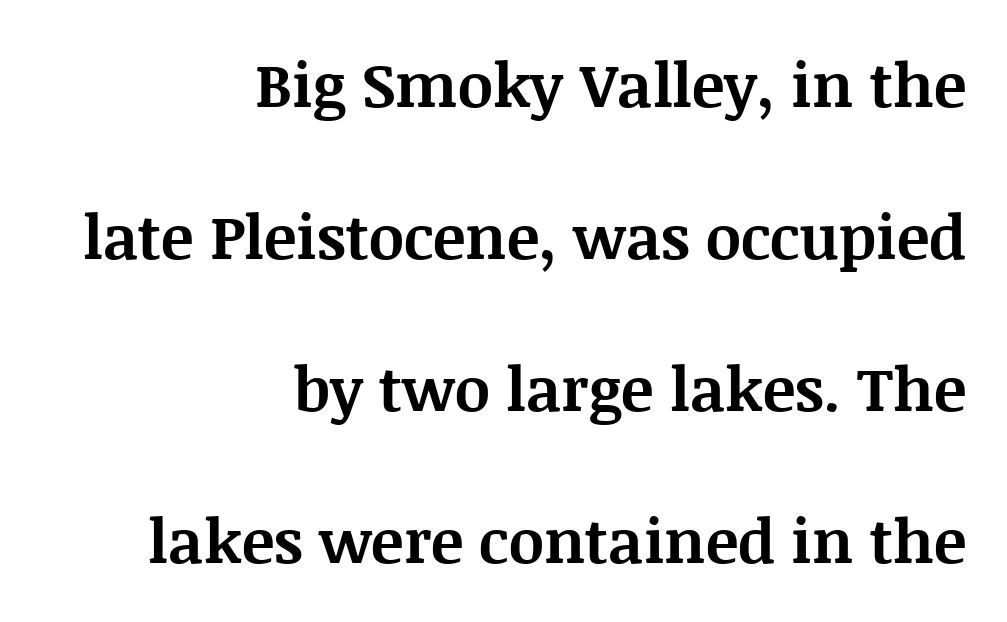
Q: Is the text bold? A: Yes.
Q: Is the text italic (slanted)? A: No, it is upright.
Q: Is the typeface a serif or a sans-serif typeface? A: Serif.
Q: Is the text underlined? A: No.
Q: How is the paragraph aligned? A: Right-aligned.
Q: Is the spacing between letters normal or unusually wide? A: Normal.
Q: Is the spacing between lines tight, normal or loose? A: Loose.
Q: Width (condensed, normal, or wide)? A: Normal.
Q: Stroke contrast? A: Medium.
Q: x-height? A: Large.
Q: Monospaced? A: No.
